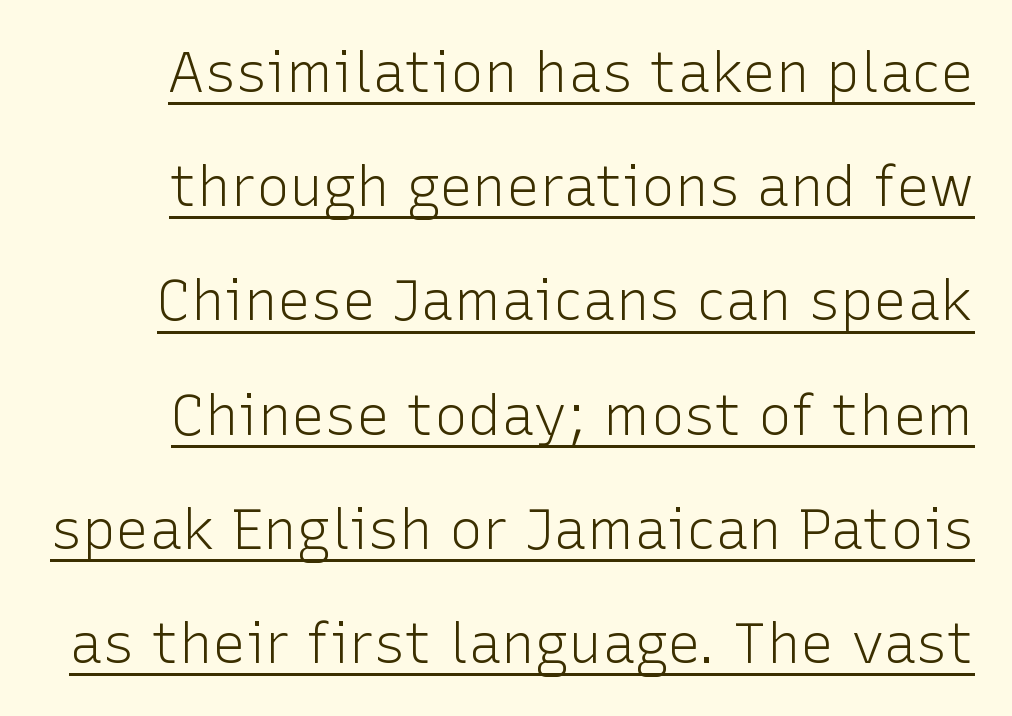
The typeface chosen for these lines omits serifs. Is this a heavy cut? Hardly; it is regular or lighter. Underlined type. This sample uses an upright cut, with every glyph sitting square on the baseline. Note the varied advance widths — an 'i' is clearly narrower than an 'm'.
